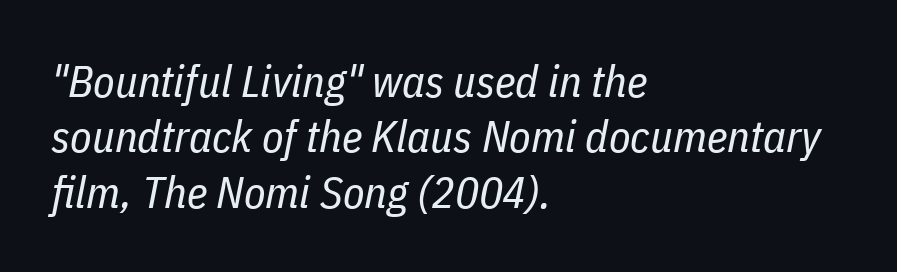
The image shows 44 px regular-weight, condensed type, italic (leaning right); set left-aligned, normal line spacing (1.26x), normal letter spacing, not underlined; low stroke contrast and a medium x-height.
